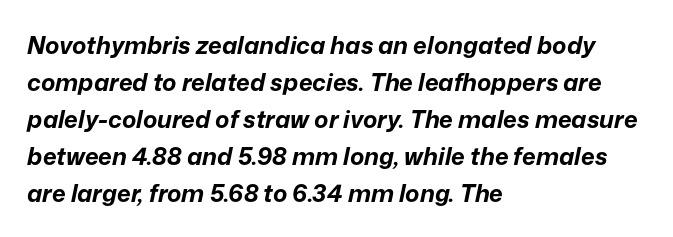
The image shows 24 px bold type, italic (leaning right); set left-aligned, normal line spacing (1.54x), normal letter spacing, not underlined.
